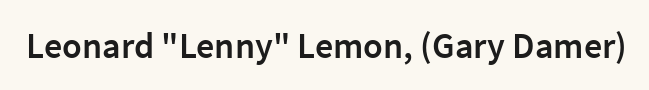
The image shows 36 px semibold sans-serif type, upright; set normal letter spacing, not underlined; low stroke contrast and a medium x-height.
